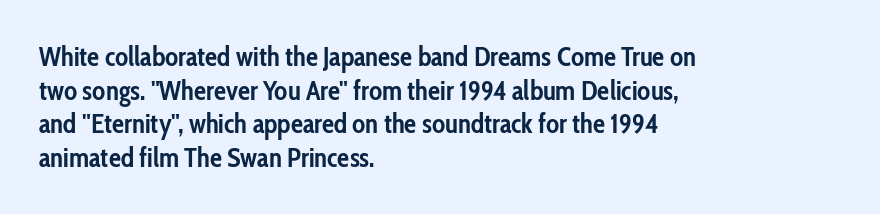
{"italic": "no", "bold": "yes", "underline": "no", "align": "left", "line_spacing": "normal", "line_spacing_ratio": 1.25, "letter_spacing": "normal", "letter_spacing_em": 0.0, "glyph_px": 27}
